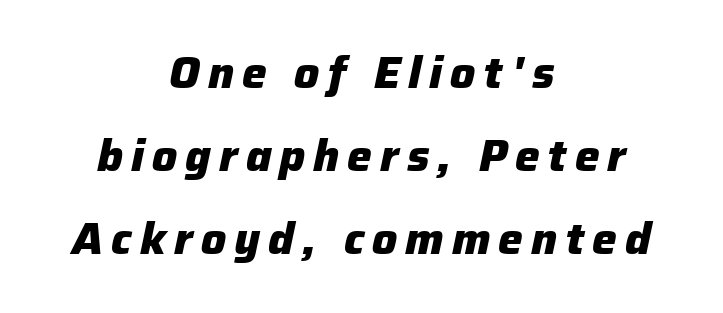
Q: Is the text bold? A: Yes.
Q: Is the text italic (slanted)? A: Yes, it leans right by about 12 degrees.
Q: Is the text underlined? A: No.
Q: How is the paragraph aligned? A: Centered.
Q: Width (condensed, normal, or wide)? A: Normal.
Q: Stroke contrast? A: Low.
Q: x-height? A: Medium.
Q: Monospaced? A: No.
